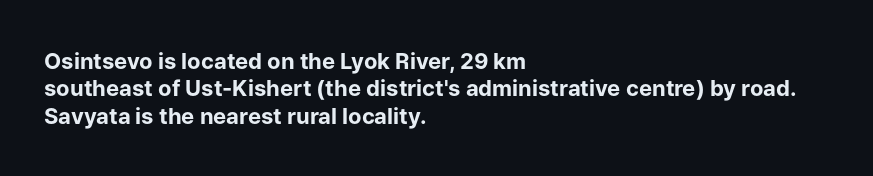
The image shows 22 px bold type, upright; set left-aligned, line spacing 1.24x, normal letter spacing, not underlined.
